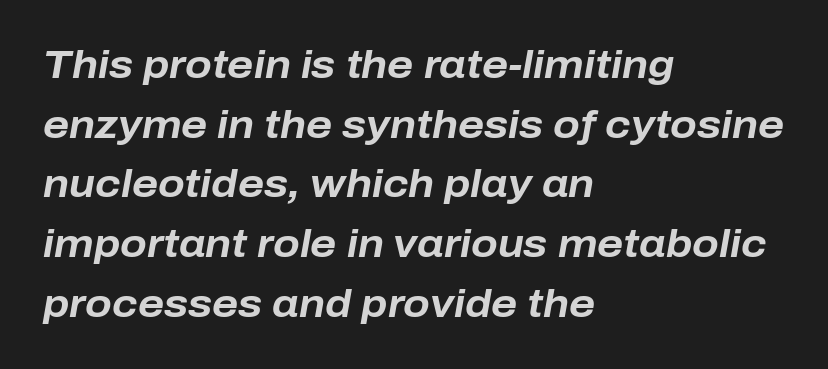
Q: Is the text bold? A: Yes.
Q: Is the text italic (slanted)? A: Yes, it leans right by about 10 degrees.
Q: Is the text underlined? A: No.
Q: How is the paragraph aligned? A: Left-aligned.
Q: Is the spacing between letters normal or unusually wide? A: Normal.
Q: Is the spacing between lines tight, normal or loose? A: Normal.
Q: Width (condensed, normal, or wide)? A: Normal.
Q: Stroke contrast? A: Low.
Q: x-height? A: Medium.
Q: Monospaced? A: No.
